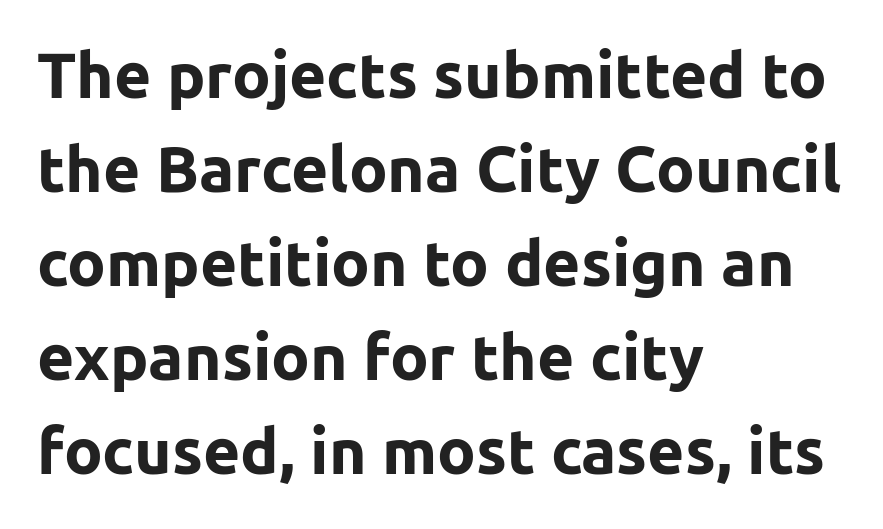
{"serif": "no", "italic": "no", "bold": "yes", "weight": "bold", "width": "normal", "stroke_contrast": "low", "x_height": "medium", "monospaced": "no", "underline": "no", "align": "left", "line_spacing": "normal", "line_spacing_ratio": 1.47, "letter_spacing": "normal", "letter_spacing_em": 0.0, "glyph_px": 64}
